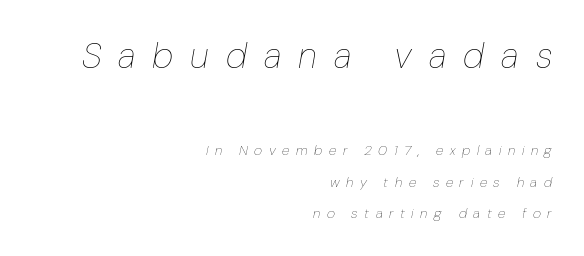
In CSS terms this would be text-align: right. It's the slanting kind of type. Do the characters align in a grid? No, the font is proportional. Vertical spacing — loose. Summary of weight: not heavy and not bold.
